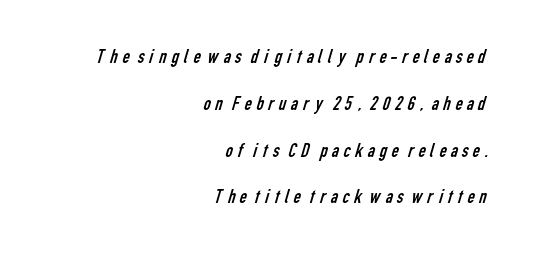
If you drew a ruler down the right edge, every line would touch it. The words here are not underlined. The lines are spread far apart with generous leading. This reads as an unemphasized weight, regular at the heaviest.
